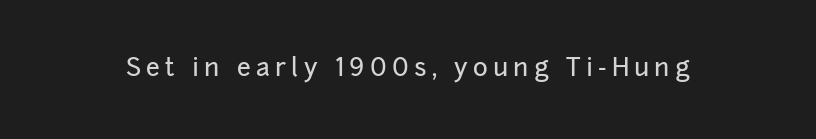
The image shows 25 px text type, upright; set unusually wide letter spacing (+0.21 em), not underlined.
